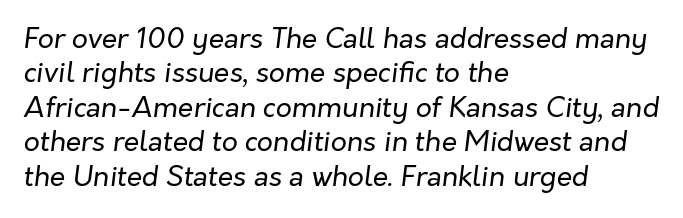
Q: Is the text bold? A: No.
Q: Is the text italic (slanted)? A: Yes, it leans right by about 7 degrees.
Q: Is the text underlined? A: No.
Q: How is the paragraph aligned? A: Left-aligned.
Q: Is the spacing between letters normal or unusually wide? A: Normal.
Q: Width (condensed, normal, or wide)? A: Normal.
Q: Stroke contrast? A: Low.
Q: x-height? A: Medium.
Q: Monospaced? A: No.
